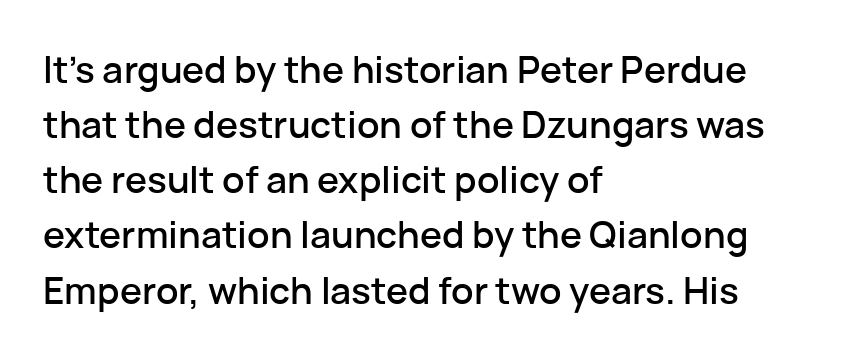
It's the straight-up-and-down kind of type. Interline gaps are of average width in this sample. Descenders hang freely into open space. In terms of letterform style, serifs are entirely absent.
